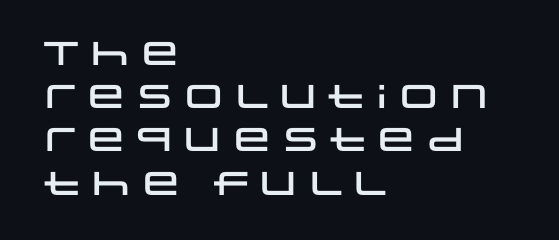
Q: Is the text italic (slanted)? A: No, it is upright.
Q: Is the typeface a serif or a sans-serif typeface? A: Sans-serif.
Q: Is the text underlined? A: No.
Q: How is the paragraph aligned? A: Left-aligned.
Q: Is the spacing between letters normal or unusually wide? A: Normal.
Q: Is the spacing between lines tight, normal or loose? A: Normal.
Q: Width (condensed, normal, or wide)? A: Wide.
Q: Stroke contrast? A: Low.
Q: x-height? A: Large.
Q: Monospaced? A: No.
